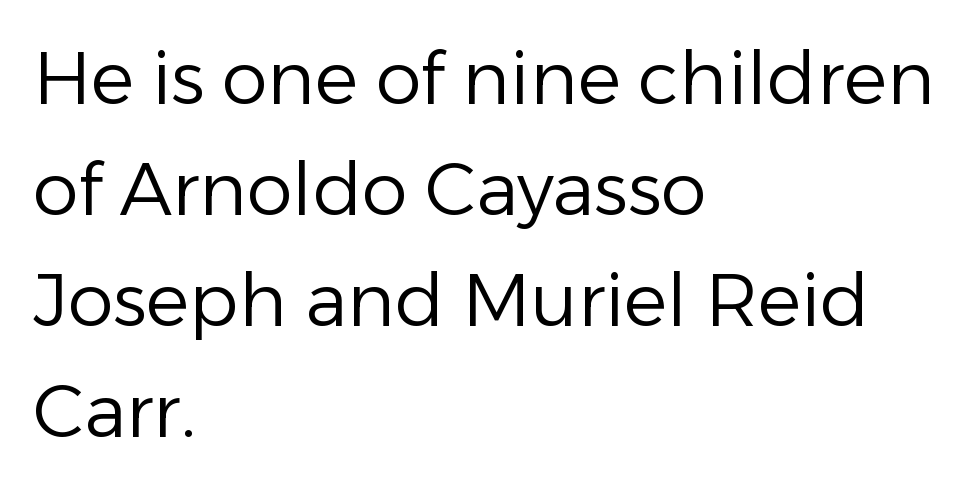
{"serif": "no", "italic": "no", "bold": "no", "weight": "regular", "width": "normal", "stroke_contrast": "low", "x_height": "medium", "monospaced": "no", "underline": "no", "align": "left", "line_spacing": "normal", "line_spacing_ratio": 1.52, "letter_spacing": "normal", "letter_spacing_em": 0.0, "glyph_px": 73}
